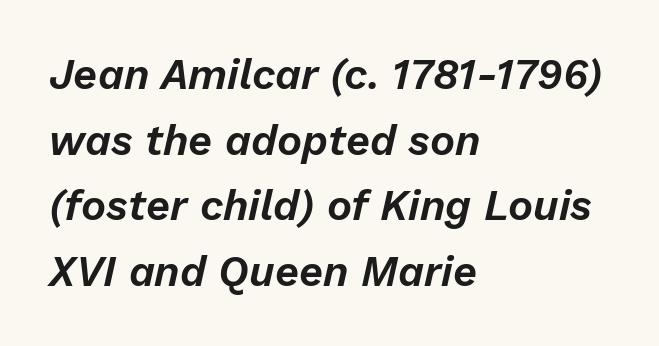
{"italic": "yes", "lean": "right", "slant_degrees": 13, "width": "normal", "stroke_contrast": "low", "x_height": "medium", "monospaced": "no", "underline": "no", "align": "left", "line_spacing": "normal", "line_spacing_ratio": 1.56, "letter_spacing": "normal", "letter_spacing_em": 0.0, "glyph_px": 42}
